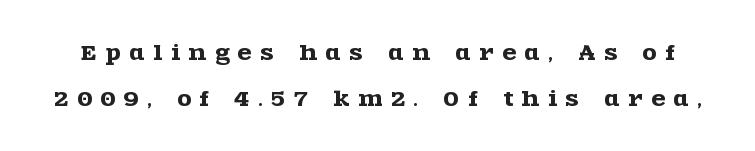
The image shows 20 px text type, upright; set loose line spacing (2.28x), unusually wide letter spacing (+0.45 em), not underlined.
